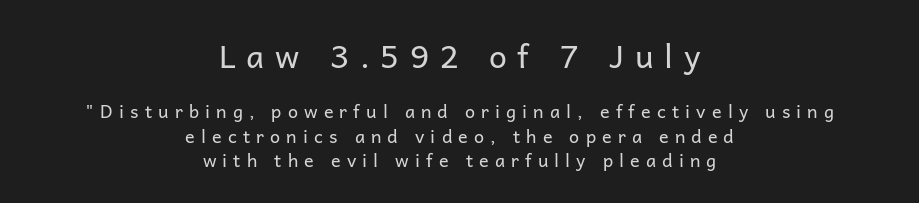
The image shows 32 px regular-weight sans-serif type, upright; set centered, normal line spacing (1.34x), unusually wide letter spacing (+0.34 em), not underlined; the first (top) block is 1.78x larger; low stroke contrast and a medium x-height.
